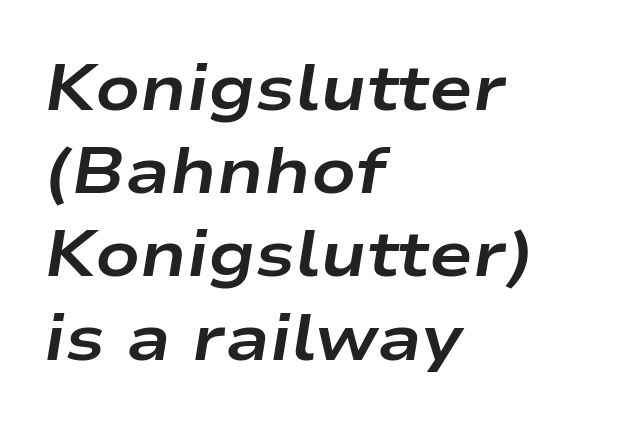
Default kerning and tracking; the words read as compact shapes. The baseline area is clear. One-word summary of the alignment: left. The passage shown leans; its letterforms are oblique. What's the leading like? Ordinary, nothing unusual.
